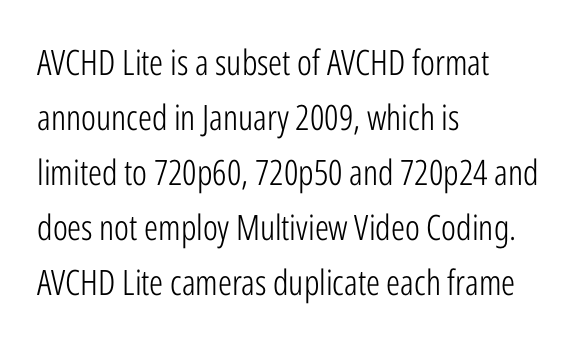
Q: Is the text bold? A: No.
Q: Is the text italic (slanted)? A: No, it is upright.
Q: Is the typeface a serif or a sans-serif typeface? A: Sans-serif.
Q: Is the text underlined? A: No.
Q: How is the paragraph aligned? A: Left-aligned.
Q: Is the spacing between letters normal or unusually wide? A: Normal.
Q: Is the spacing between lines tight, normal or loose? A: Normal.
Q: Width (condensed, normal, or wide)? A: Condensed.
Q: Stroke contrast? A: Low.
Q: x-height? A: Medium.
Q: Monospaced? A: No.
